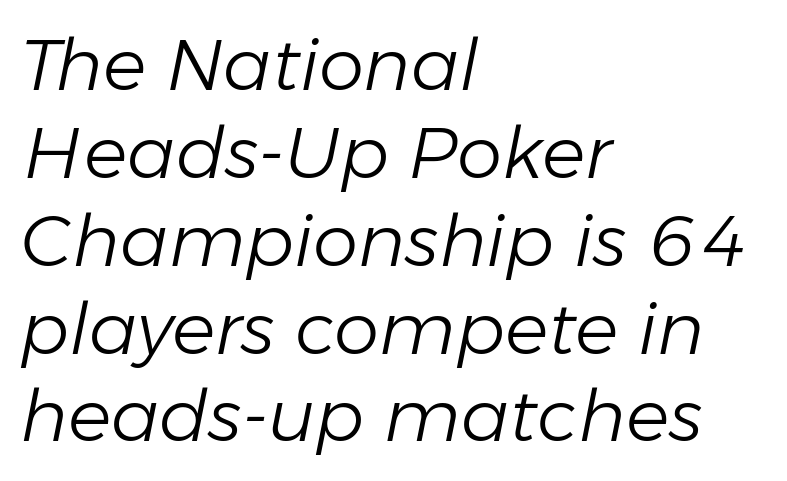
Q: Is the text bold? A: No.
Q: Is the text italic (slanted)? A: Yes, it leans right by about 11 degrees.
Q: Is the text underlined? A: No.
Q: How is the paragraph aligned? A: Left-aligned.
Q: Is the spacing between letters normal or unusually wide? A: Normal.
Q: Width (condensed, normal, or wide)? A: Normal.
Q: Stroke contrast? A: Low.
Q: x-height? A: Medium.
Q: Monospaced? A: No.
